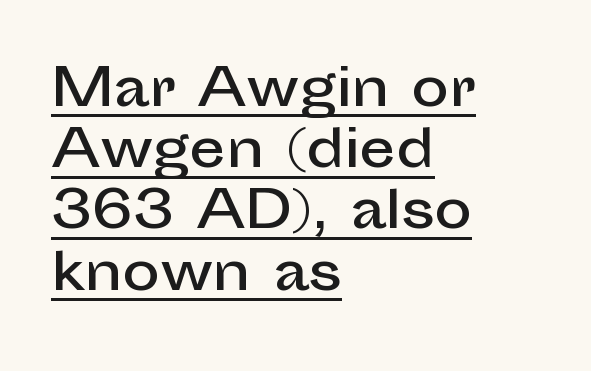
The image shows 51 px sans-serif type, upright; set left-aligned, line spacing 1.2x, normal letter spacing, underlined; low stroke contrast and a medium x-height.
